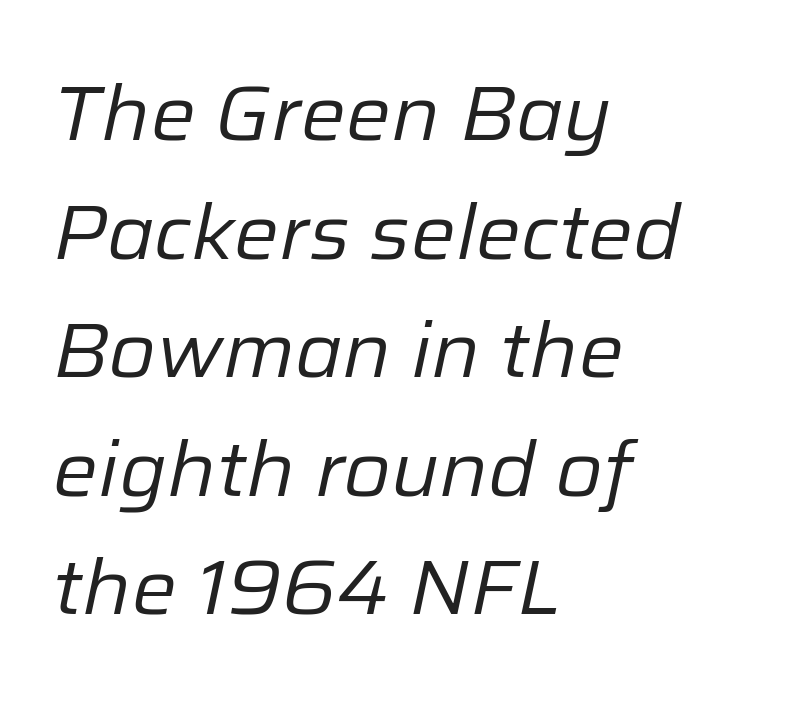
Q: Is the text bold? A: No.
Q: Is the text italic (slanted)? A: Yes, it leans right by about 12 degrees.
Q: Is the text underlined? A: No.
Q: How is the paragraph aligned? A: Left-aligned.
Q: Is the spacing between letters normal or unusually wide? A: Normal.
Q: Is the spacing between lines tight, normal or loose? A: Normal.
Q: Width (condensed, normal, or wide)? A: Normal.
Q: Stroke contrast? A: Low.
Q: x-height? A: Medium.
Q: Monospaced? A: No.
